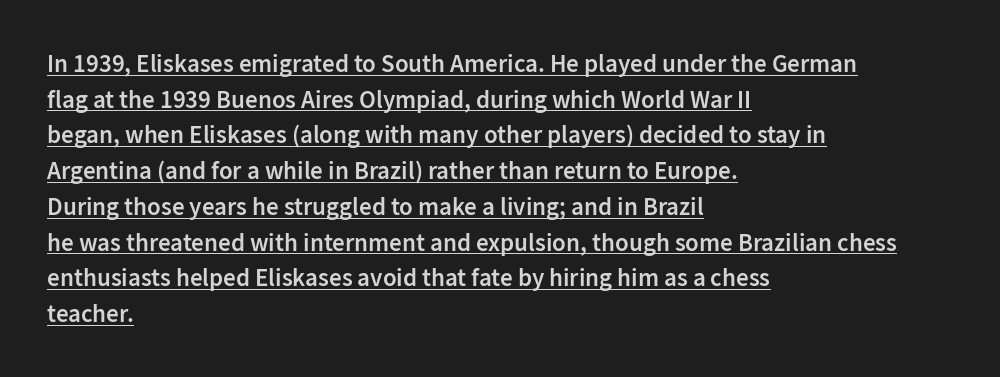
Q: Is the text bold? A: Semi-bold.
Q: Is the text italic (slanted)? A: No, it is upright.
Q: Is the text underlined? A: Yes.
Q: How is the paragraph aligned? A: Left-aligned.
Q: Is the spacing between letters normal or unusually wide? A: Normal.
Q: Is the spacing between lines tight, normal or loose? A: Normal.
